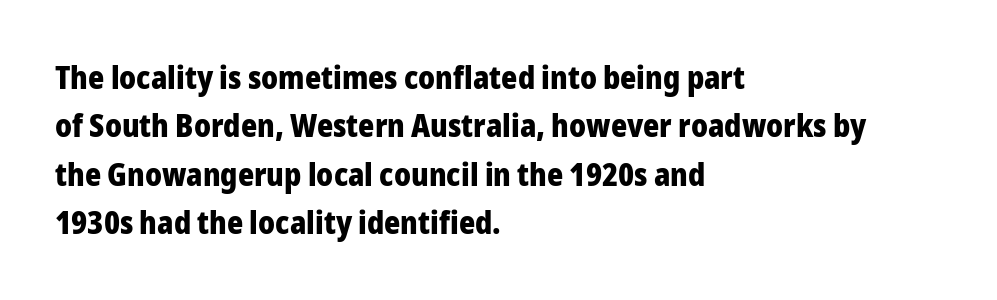
Q: Is the text bold? A: Yes.
Q: Is the text italic (slanted)? A: No, it is upright.
Q: Is the typeface a serif or a sans-serif typeface? A: Sans-serif.
Q: Is the text underlined? A: No.
Q: How is the paragraph aligned? A: Left-aligned.
Q: Is the spacing between letters normal or unusually wide? A: Normal.
Q: Is the spacing between lines tight, normal or loose? A: Normal.
Q: Width (condensed, normal, or wide)? A: Normal.
Q: Stroke contrast? A: Low.
Q: x-height? A: Medium.
Q: Monospaced? A: No.
